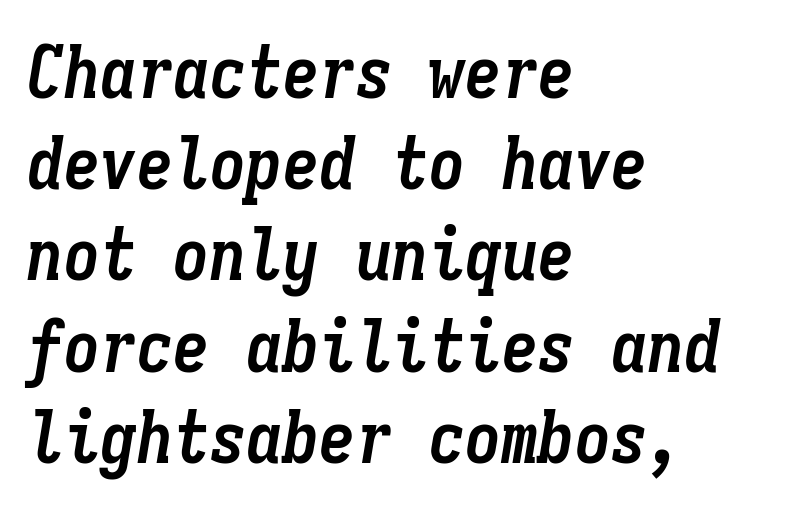
Q: Is the text bold? A: Yes.
Q: Is the text italic (slanted)? A: Yes, it leans right by about 9 degrees.
Q: Is the text underlined? A: No.
Q: How is the paragraph aligned? A: Left-aligned.
Q: Is the spacing between letters normal or unusually wide? A: Normal.
Q: Is the spacing between lines tight, normal or loose? A: Normal.
Q: Width (condensed, normal, or wide)? A: Condensed.
Q: Stroke contrast? A: Low.
Q: x-height? A: Medium.
Q: Monospaced? A: Yes.
